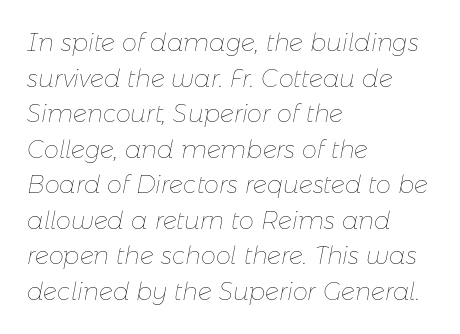
Q: Is the text bold? A: No.
Q: Is the text italic (slanted)? A: Yes, it leans right by about 11 degrees.
Q: Is the text underlined? A: No.
Q: How is the paragraph aligned? A: Left-aligned.
Q: Is the spacing between letters normal or unusually wide? A: Normal.
Q: Is the spacing between lines tight, normal or loose? A: Normal.
